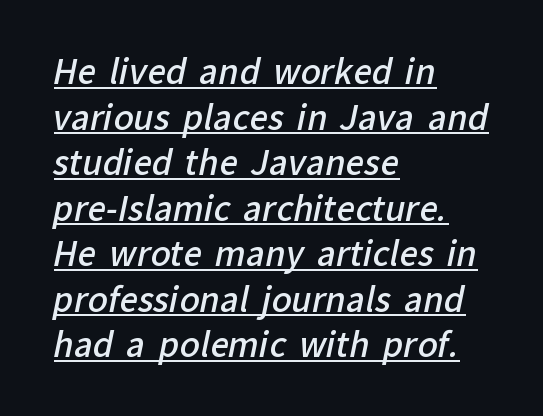
{"serif": "no", "bold": "semi", "weight": "semibold", "width": "normal", "stroke_contrast": "low", "x_height": "medium", "monospaced": "no", "underline": "yes", "align": "left", "line_spacing": "normal", "line_spacing_ratio": 1.38, "letter_spacing": "normal", "letter_spacing_em": 0.0, "glyph_px": 33}
